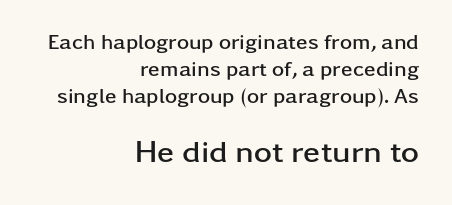
The image shows 31 px semibold, wide sans-serif type, upright; set right-aligned, normal line spacing (1.29x), normal letter spacing, not underlined; the second (bottom) block is 1.48x larger; low stroke contrast and a medium x-height.
